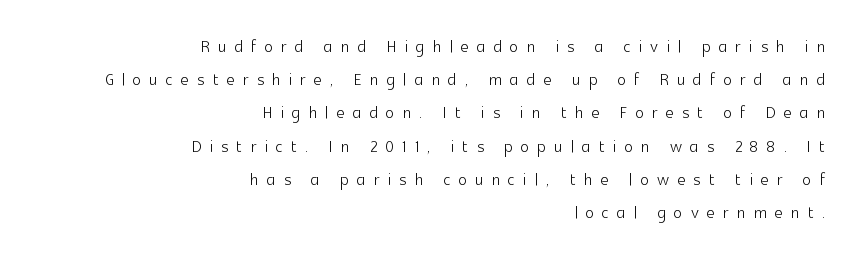
Notice how the stems are strictly vertical — no italics here. The letterforms stand isolated, each surrounded by extra space. The paragraph has a hard right edge and a soft left edge. Notice how descenders clear the ascenders below comfortably — that's standard leading. Stroke thickness stays within the range of a standard reading face or lighter. Underline: absent.
